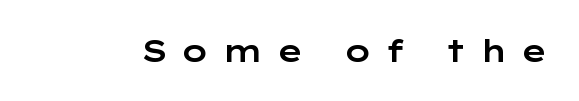
The image shows 31 px wide sans-serif type, upright; set unusually wide letter spacing (+0.41 em), not underlined; low stroke contrast and a medium x-height.
